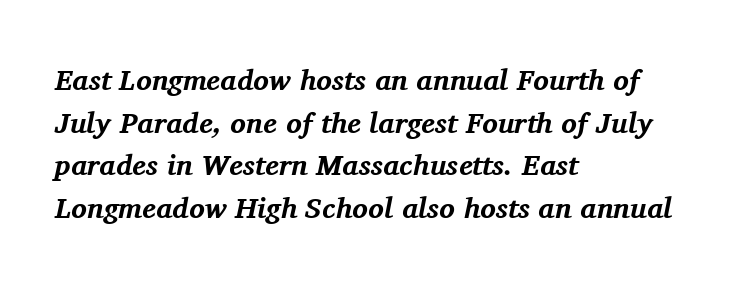
{"serif": "yes", "italic": "yes", "lean": "right", "slant_degrees": 11, "bold": "yes", "weight": "bold", "width": "normal", "stroke_contrast": "medium", "x_height": "medium", "monospaced": "no", "underline": "no", "align": "left", "line_spacing": "normal", "line_spacing_ratio": 1.47, "letter_spacing": "normal", "letter_spacing_em": 0.0, "glyph_px": 29}
